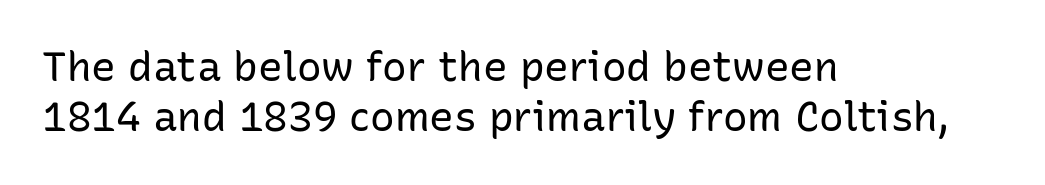
{"serif": "no", "italic": "no", "bold": "no", "weight": "regular", "width": "normal", "stroke_contrast": "low", "x_height": "medium", "monospaced": "no", "underline": "no", "align": "left", "line_spacing_ratio": 1.23, "letter_spacing": "normal", "letter_spacing_em": 0.0, "glyph_px": 41}
